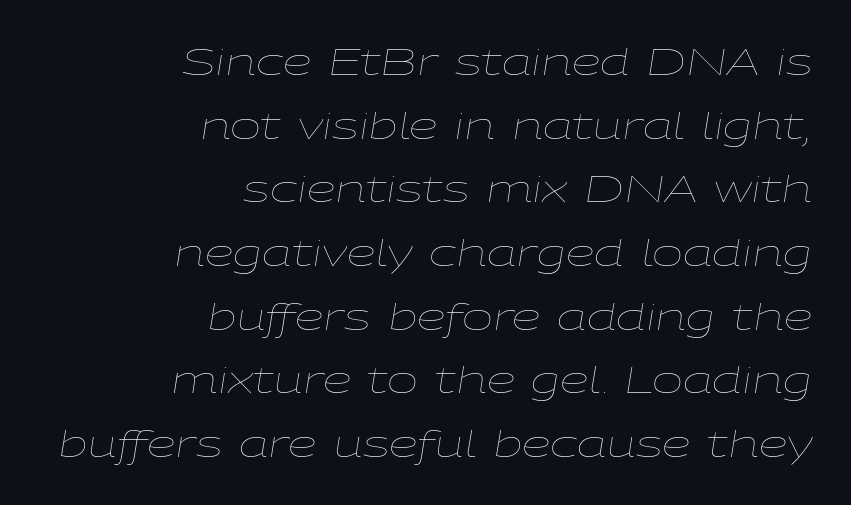
Q: Is the text bold? A: No.
Q: Is the text italic (slanted)? A: Yes, it leans right by about 9 degrees.
Q: Is the text underlined? A: No.
Q: How is the paragraph aligned? A: Right-aligned.
Q: Is the spacing between letters normal or unusually wide? A: Normal.
Q: Width (condensed, normal, or wide)? A: Wide.
Q: Stroke contrast? A: Low.
Q: x-height? A: Medium.
Q: Monospaced? A: No.
